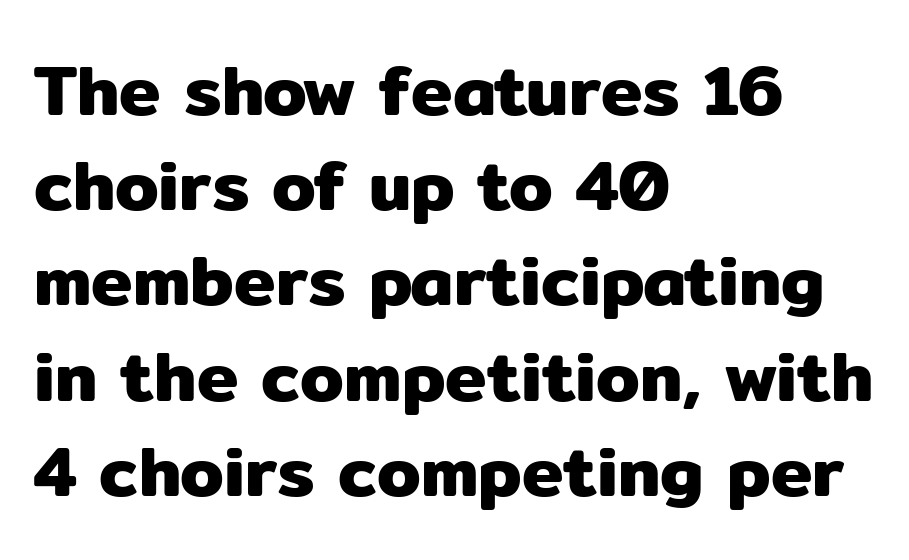
The image shows 70 px sans-serif type, upright; set left-aligned, normal line spacing (1.36x), normal letter spacing, not underlined; low stroke contrast and a medium x-height.
